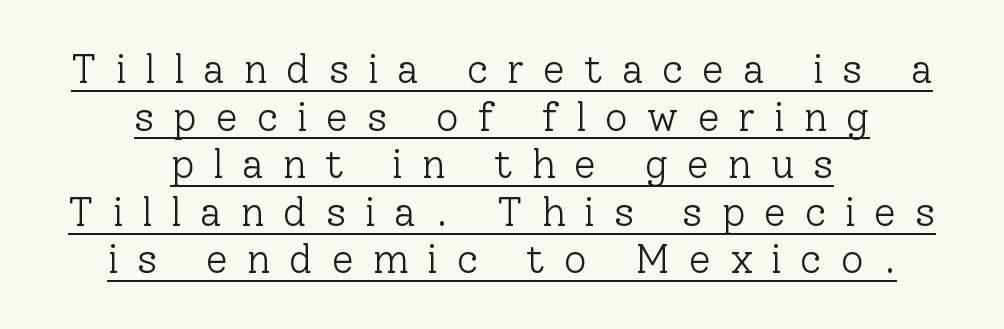
Weight: regular or lighter. In terms of letterform style, serifs are clearly present. Reading down the block, each line starts at a different indent, mirrored at its end. These lines have a slow, spaced-out rhythm from letter to letter. Posture: vertical.
